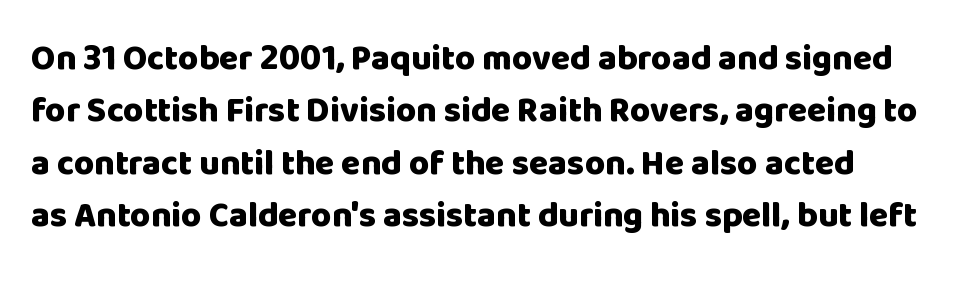
Q: Is the text bold? A: Yes.
Q: Is the text italic (slanted)? A: No, it is upright.
Q: Is the typeface a serif or a sans-serif typeface? A: Sans-serif.
Q: Is the text underlined? A: No.
Q: Is the spacing between letters normal or unusually wide? A: Normal.
Q: Is the spacing between lines tight, normal or loose? A: Normal.
Q: Width (condensed, normal, or wide)? A: Normal.
Q: Stroke contrast? A: Low.
Q: x-height? A: Large.
Q: Monospaced? A: No.
